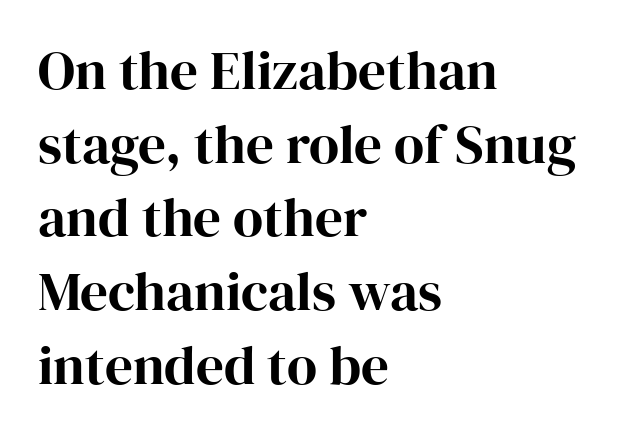
Each line starts at the same left margin while the right side varies. The face used here is rendered with its standard letterfit. This is roman type, the default non-slanted kind. Regarding leading, the lines here are spaced in the standard way. The type family on display is of the serif kind.
